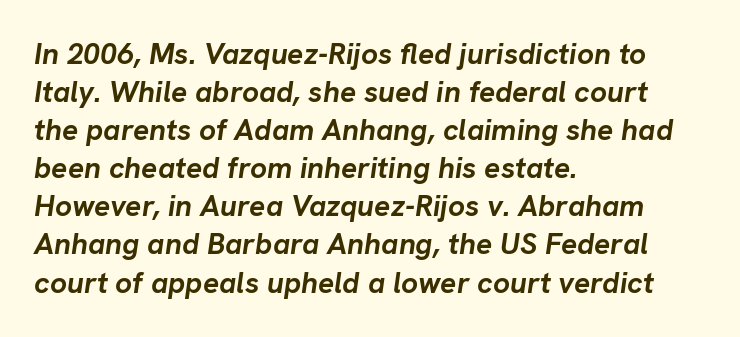
There is no visible air inserted between adjacent glyphs. The typesetting leans heavy: a genuine bold. Do the characters align in a grid? No, the font is proportional. All the whitespace from short lines collects on the right. Descender tails drop into unmarked territory. Notice how the stems are inclined rather than vertical — that's the hallmark of italics.
